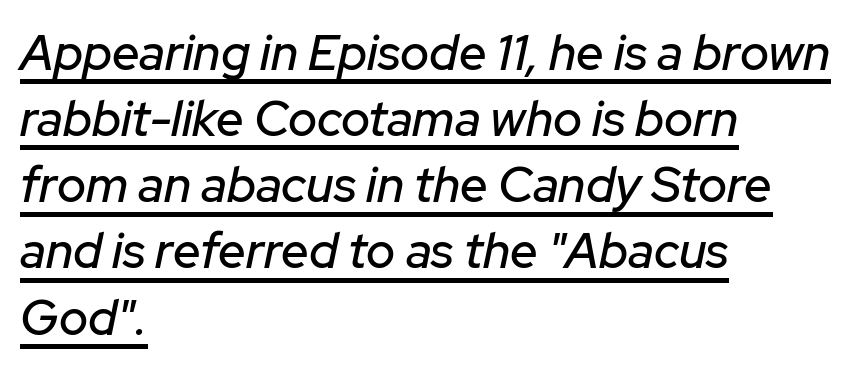
{"italic": "yes", "lean": "right", "slant_degrees": 12, "width": "normal", "stroke_contrast": "low", "x_height": "medium", "monospaced": "no", "underline": "yes", "align": "left", "line_spacing": "normal", "line_spacing_ratio": 1.35, "letter_spacing": "normal", "letter_spacing_em": 0.0, "glyph_px": 49}
